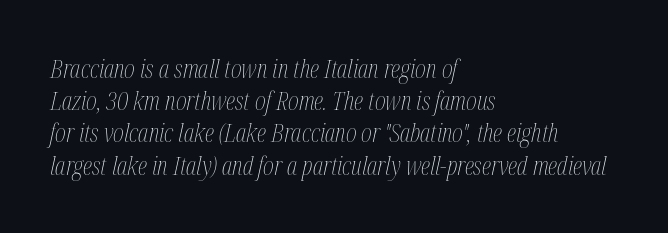
The image shows 26 px text type, italic (leaning right); set left-aligned, line spacing 1.24x, normal letter spacing, not underlined.
